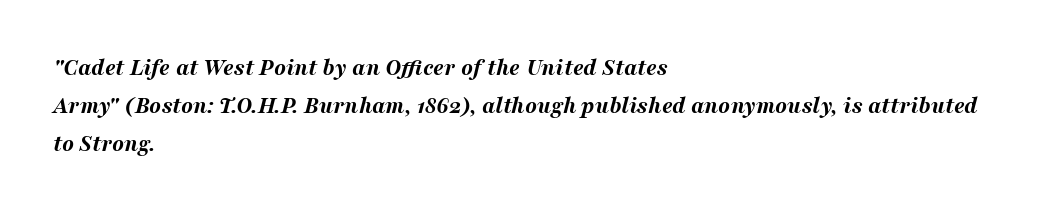
{"italic": "yes", "lean": "right", "slant_degrees": 16, "bold": "yes", "underline": "no", "align": "left", "line_spacing": "normal", "line_spacing_ratio": 1.58, "letter_spacing": "normal", "letter_spacing_em": 0.0, "glyph_px": 24}
